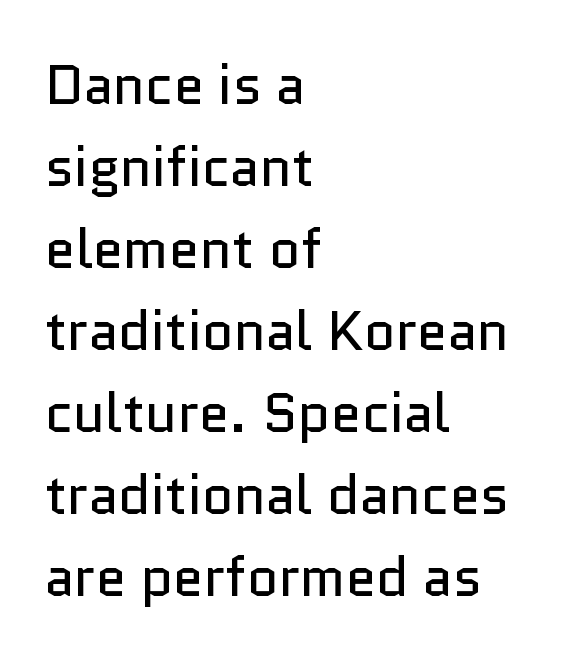
The image shows 55 px regular-weight sans-serif type, upright; set left-aligned, normal line spacing (1.49x), normal letter spacing, not underlined; low stroke contrast and a medium x-height.
